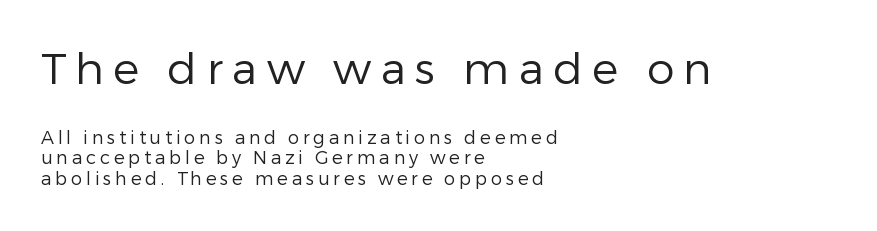
The paragraph shown leans on its left margin. Larger block? The one above; the one below is distinctly smaller. The typography opts for an upright posture over an oblique one. A typesetter would call this leading minimal, almost set solid. The letters advance in unequal steps, a hallmark of proportional type.
